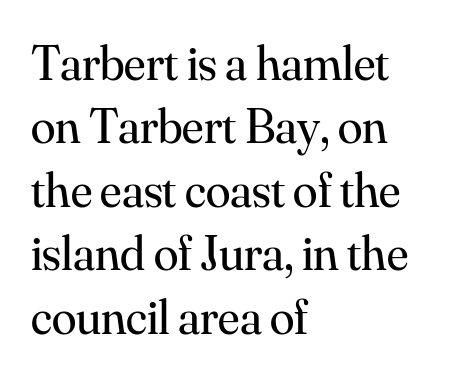
Rule under the text: the space is simply empty. Nope, not italic — everything's standing straight. The lines sit at an ordinary, default distance from one another. You could call the tracking neutral — neither tight nor loose.
